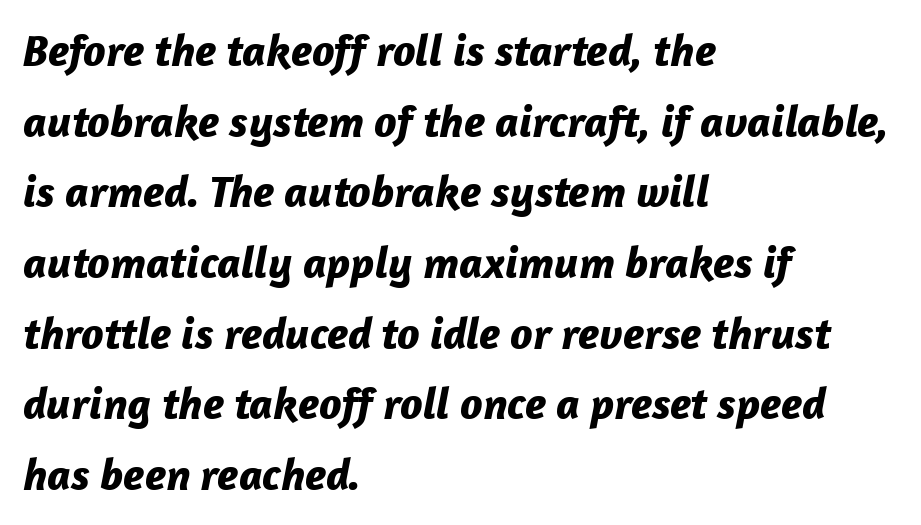
Q: Is the text bold? A: Yes.
Q: Is the text italic (slanted)? A: Yes, it leans right by about 12 degrees.
Q: Is the text underlined? A: No.
Q: How is the paragraph aligned? A: Left-aligned.
Q: Is the spacing between letters normal or unusually wide? A: Normal.
Q: Is the spacing between lines tight, normal or loose? A: Normal.
Q: Width (condensed, normal, or wide)? A: Normal.
Q: Stroke contrast? A: Low.
Q: x-height? A: Medium.
Q: Monospaced? A: No.
